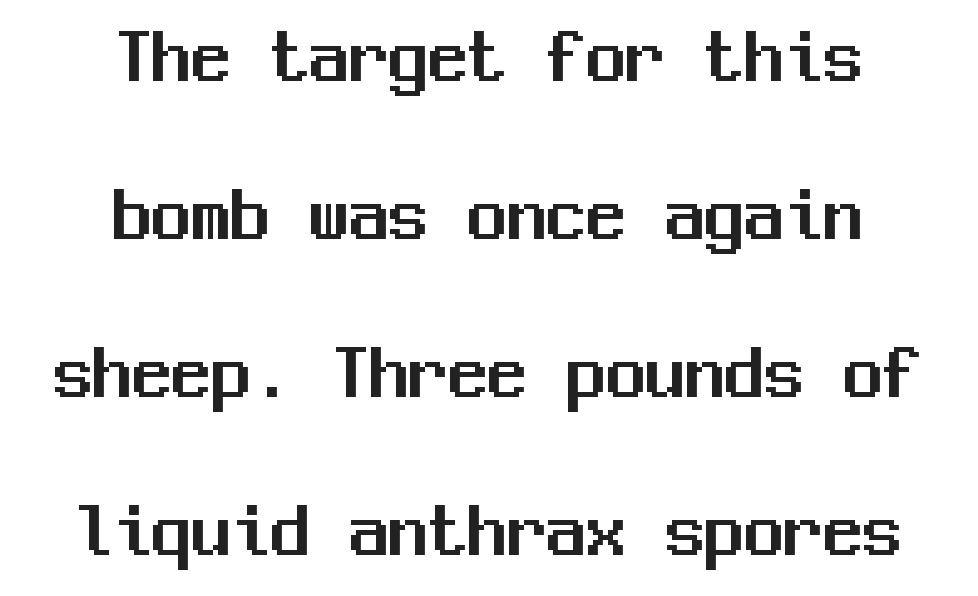
The image shows 79 px sans-serif type, upright, monospaced; set centered, loose line spacing (2.0x), normal letter spacing, not underlined; medium stroke contrast and a medium x-height.
